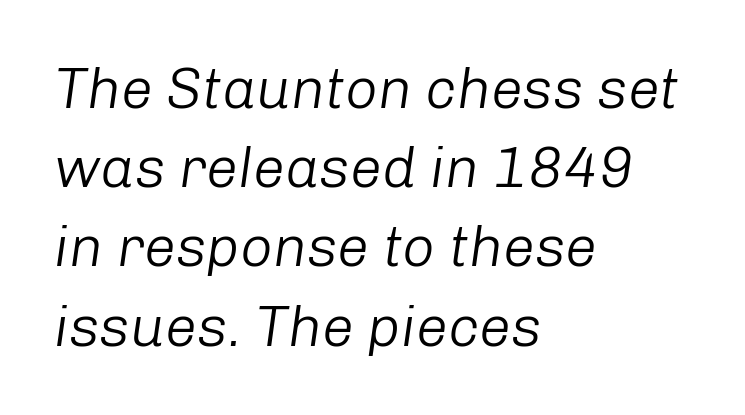
Style check: oblique. The typesetting does not lean heavy: it is not bold. Check under the words: just untouched page. The rendering uses a moderate line-height, typical for paragraphs. One-word summary of the alignment: left.
